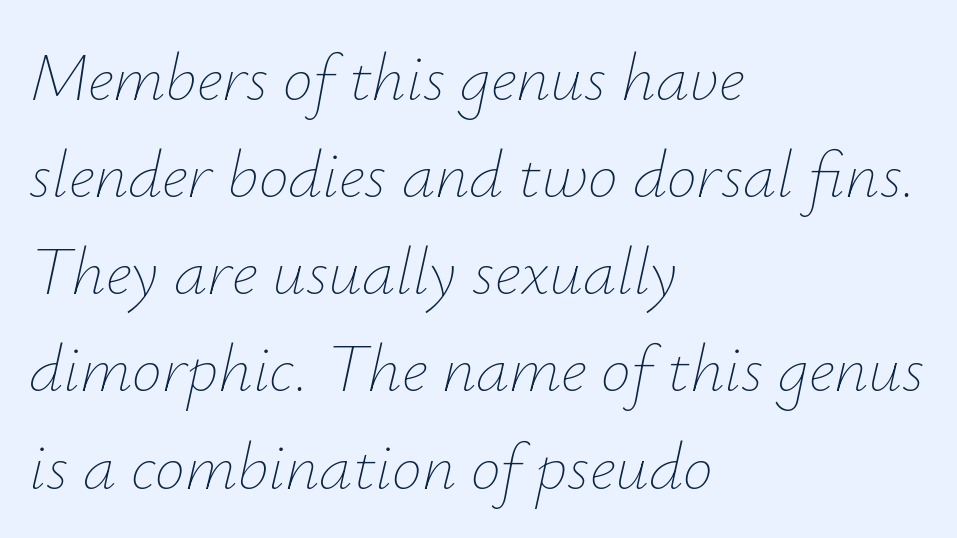
Q: Is the text bold? A: No.
Q: Is the text italic (slanted)? A: Yes, it leans right by about 12 degrees.
Q: Is the text underlined? A: No.
Q: How is the paragraph aligned? A: Left-aligned.
Q: Is the spacing between letters normal or unusually wide? A: Normal.
Q: Is the spacing between lines tight, normal or loose? A: Normal.
Q: Width (condensed, normal, or wide)? A: Normal.
Q: Stroke contrast? A: Low.
Q: x-height? A: Small.
Q: Monospaced? A: No.
